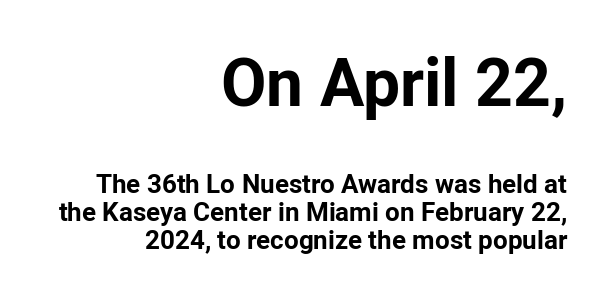
Q: Is the text bold? A: Yes.
Q: Is the text italic (slanted)? A: No, it is upright.
Q: Is the typeface a serif or a sans-serif typeface? A: Sans-serif.
Q: Is the text underlined? A: No.
Q: How is the paragraph aligned? A: Right-aligned.
Q: Is the spacing between letters normal or unusually wide? A: Normal.
Q: Is the spacing between lines tight, normal or loose? A: Tight.
Q: Which block of text is set in a larger size, the first (top) or the second (bottom)? A: The first (top) one.
Q: Width (condensed, normal, or wide)? A: Normal.
Q: Stroke contrast? A: Low.
Q: x-height? A: Medium.
Q: Monospaced? A: No.
